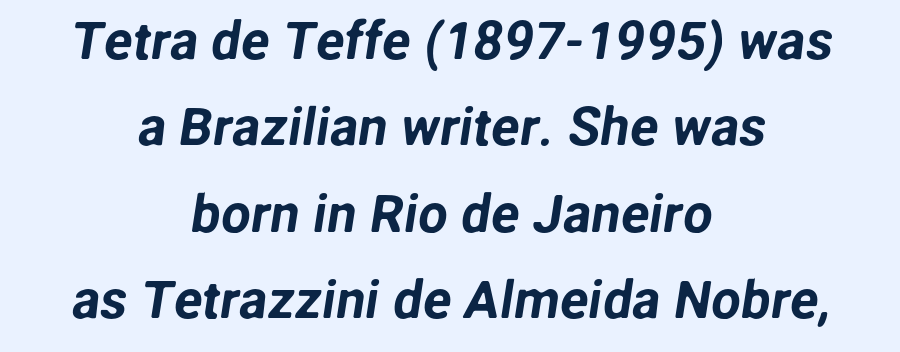
The image shows 53 px sans-serif type; set centered, normal line spacing (1.63x), normal letter spacing, not underlined; low stroke contrast and a medium x-height.
